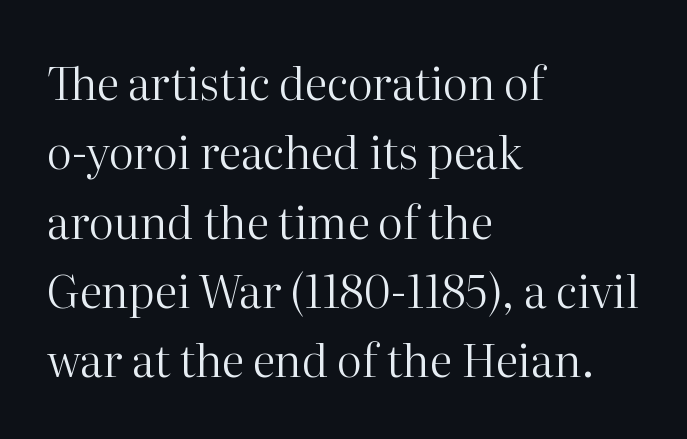
These lines sit exactly where default settings would place them. Character widths vary here, with narrow letters taking less room than wide ones. Is this a sans? No — the strokes have serifs. Default kerning and tracking; the words read as compact shapes.
